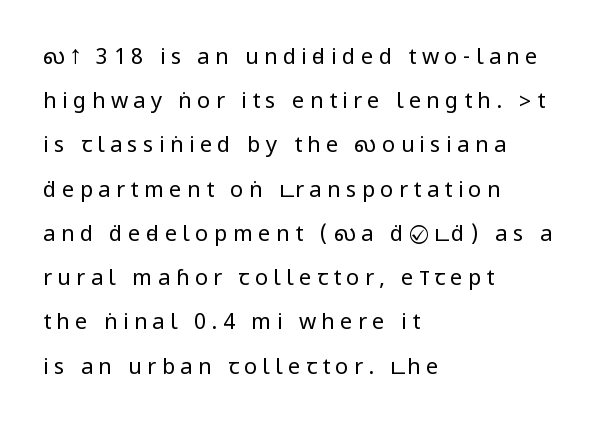
Q: Is the text bold? A: No.
Q: Is the text italic (slanted)? A: No, it is upright.
Q: Is the text underlined? A: No.
Q: How is the paragraph aligned? A: Left-aligned.
Q: Is the spacing between letters normal or unusually wide? A: Unusually wide.
Q: Is the spacing between lines tight, normal or loose? A: Loose.
